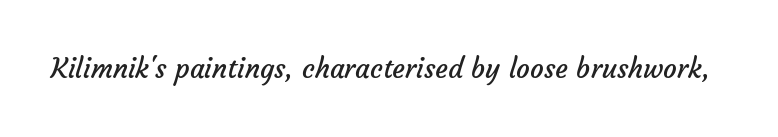
The image shows 27 px text type; set normal letter spacing, not underlined.
